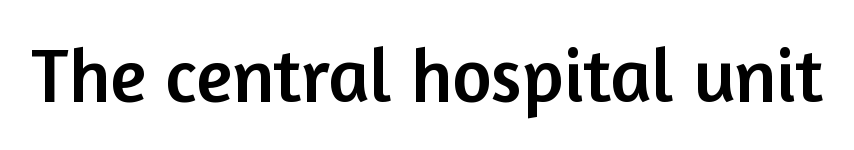
{"serif": "no", "italic": "no", "width": "normal", "stroke_contrast": "low", "x_height": "medium", "monospaced": "no", "underline": "no", "letter_spacing": "normal", "letter_spacing_em": 0.0, "glyph_px": 76}
